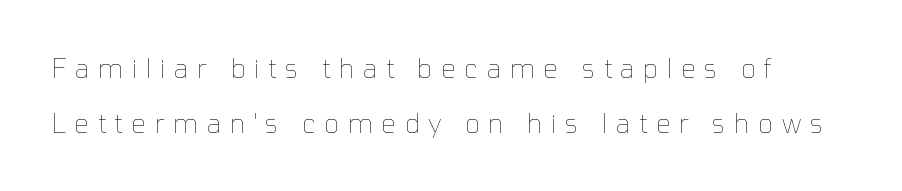
Q: Is the text bold? A: No.
Q: Is the text italic (slanted)? A: No, it is upright.
Q: Is the text underlined? A: No.
Q: Is the spacing between letters normal or unusually wide? A: Unusually wide.
Q: Is the spacing between lines tight, normal or loose? A: Loose.
